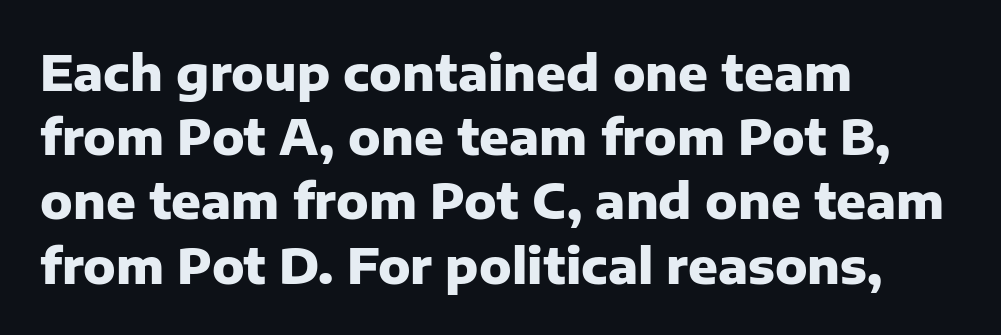
Q: Is the text bold? A: Yes.
Q: Is the text italic (slanted)? A: No, it is upright.
Q: Is the typeface a serif or a sans-serif typeface? A: Sans-serif.
Q: Is the text underlined? A: No.
Q: How is the paragraph aligned? A: Left-aligned.
Q: Is the spacing between letters normal or unusually wide? A: Normal.
Q: Is the spacing between lines tight, normal or loose? A: Normal.
Q: Width (condensed, normal, or wide)? A: Normal.
Q: Stroke contrast? A: Low.
Q: x-height? A: Medium.
Q: Monospaced? A: No.
